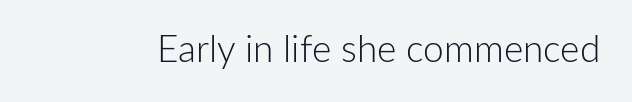
Unmarked baselines from the first word to the last. This is not heavy type; no bold has been used. The font's upright variant was chosen for this text. There is no visible air inserted between adjacent glyphs. These lines are rendered in a variable-pitch font. The characters display no serif detailing; their extremities are plain.
